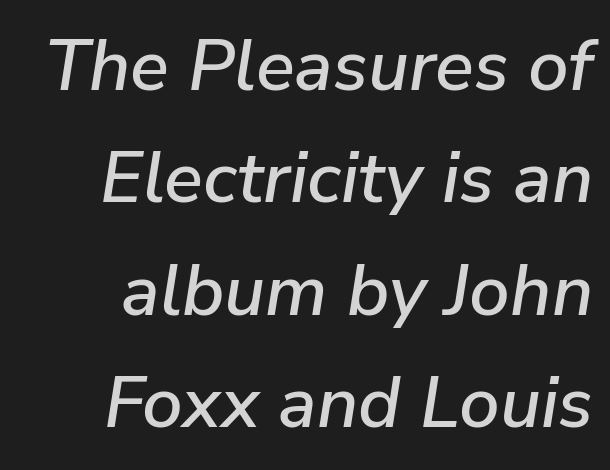
The image shows 72 px text type, italic (leaning right); set right-aligned, normal line spacing (1.56x), normal letter spacing, not underlined; low stroke contrast and a medium x-height.
